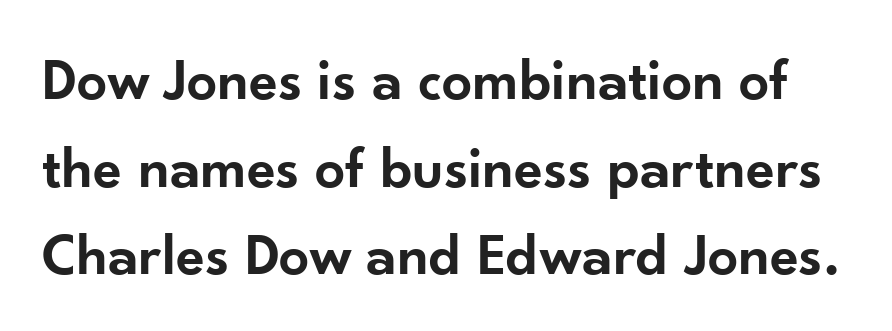
Does the lettering tilt? It doesn't — this is upright. This sample uses plain, unmodified letter spacing. Moderately thickened strokes mark this as semibold type. This sample keeps an unexceptional amount of space between lines. Here the designer chose a conventional face with non-uniform glyph widths.
